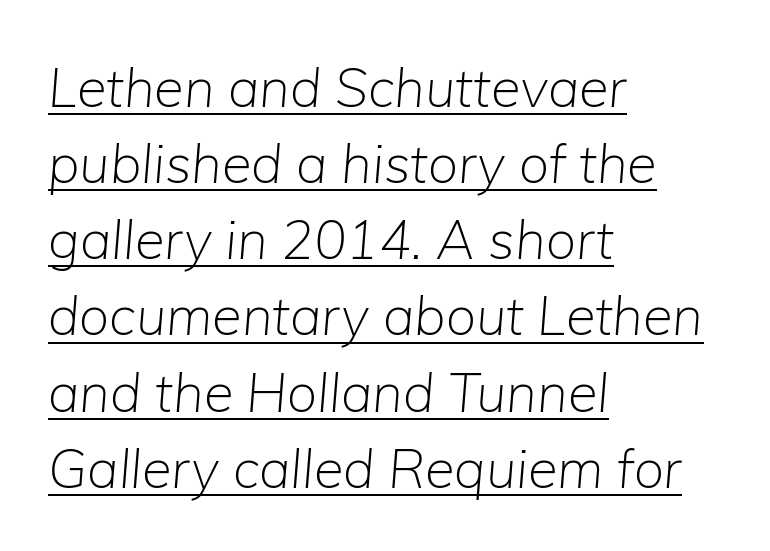
Q: Is the text bold? A: No.
Q: Is the text italic (slanted)? A: Yes, it leans right by about 5 degrees.
Q: Is the text underlined? A: Yes.
Q: How is the paragraph aligned? A: Left-aligned.
Q: Is the spacing between letters normal or unusually wide? A: Normal.
Q: Is the spacing between lines tight, normal or loose? A: Normal.
Q: Width (condensed, normal, or wide)? A: Normal.
Q: Stroke contrast? A: Low.
Q: x-height? A: Medium.
Q: Monospaced? A: No.
